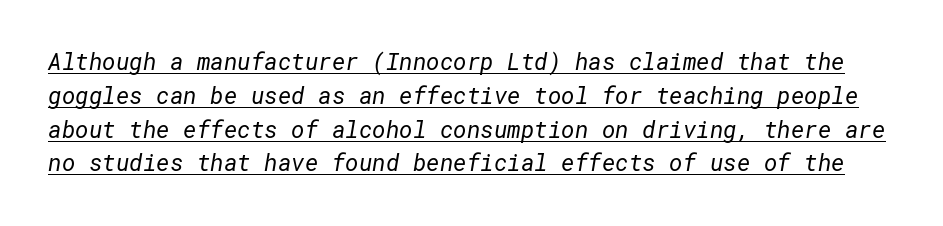
{"bold": "no", "underline": "yes", "line_spacing": "normal", "line_spacing_ratio": 1.47, "letter_spacing": "normal", "letter_spacing_em": 0.0, "glyph_px": 23}
